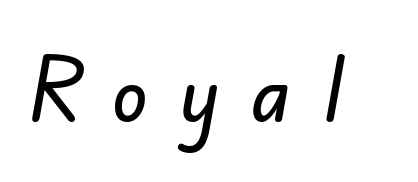
Q: Is the typeface a serif or a sans-serif typeface? A: Sans-serif.
Q: Is the text underlined? A: No.
Q: Is the spacing between letters normal or unusually wide? A: Unusually wide.
Q: Width (condensed, normal, or wide)? A: Normal.
Q: Stroke contrast? A: Low.
Q: x-height? A: Small.
Q: Monospaced? A: No.
